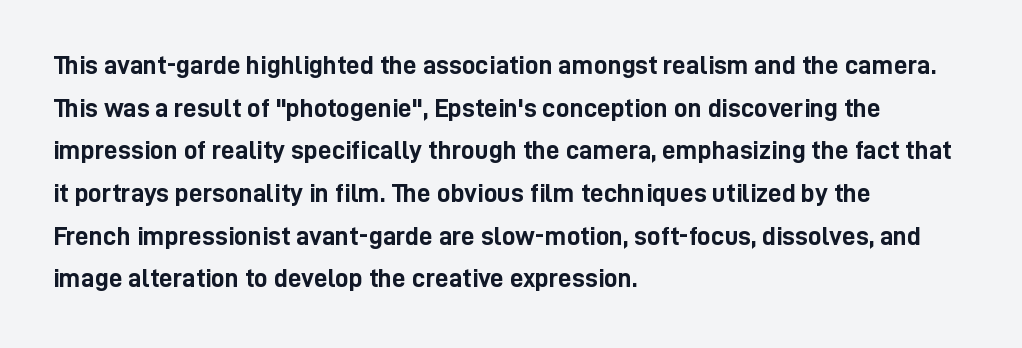
{"italic": "no", "bold": "yes", "underline": "no", "align": "left", "line_spacing": "normal", "line_spacing_ratio": 1.58, "letter_spacing": "normal", "letter_spacing_em": 0.0, "glyph_px": 27}
